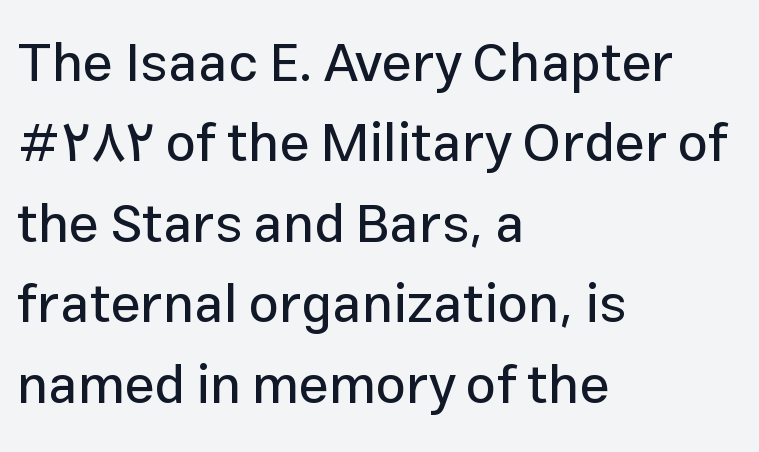
Anything drawn beneath the words? Only blank space. The letters advance in unequal steps, a hallmark of proportional type. This rendering employs a face without finishing strokes, i.e., a sans-serif. This block has exactly the height ordinary leading produces.
